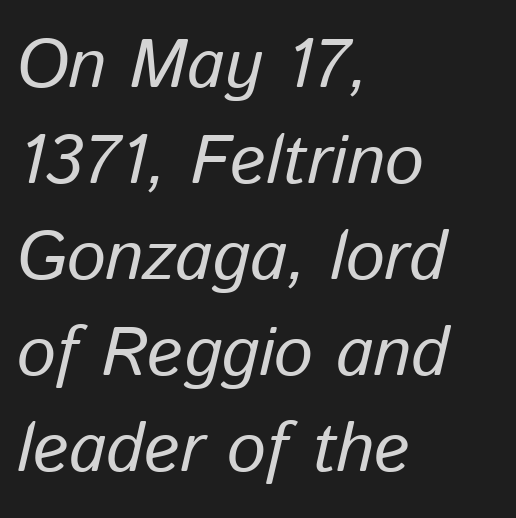
Q: Is the text italic (slanted)? A: Yes, it leans right by about 13 degrees.
Q: Is the text underlined? A: No.
Q: How is the paragraph aligned? A: Left-aligned.
Q: Is the spacing between letters normal or unusually wide? A: Normal.
Q: Is the spacing between lines tight, normal or loose? A: Normal.
Q: Width (condensed, normal, or wide)? A: Normal.
Q: Stroke contrast? A: Low.
Q: x-height? A: Medium.
Q: Monospaced? A: No.
